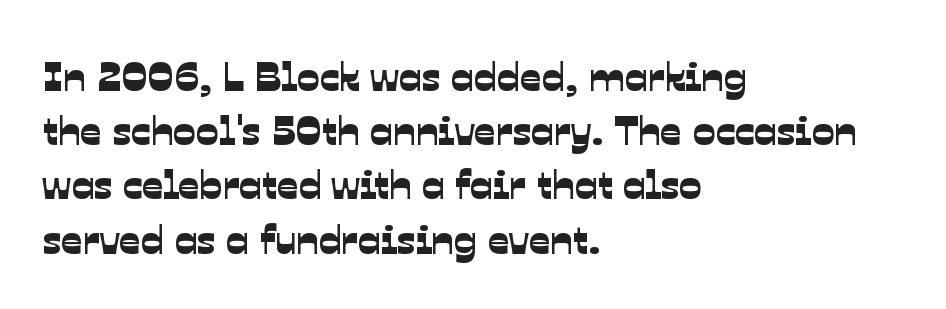
{"serif": "no", "width": "normal", "stroke_contrast": "low", "x_height": "medium", "monospaced": "no", "underline": "no", "align": "left", "line_spacing": "normal", "line_spacing_ratio": 1.29, "letter_spacing": "normal", "letter_spacing_em": 0.0, "glyph_px": 42}
